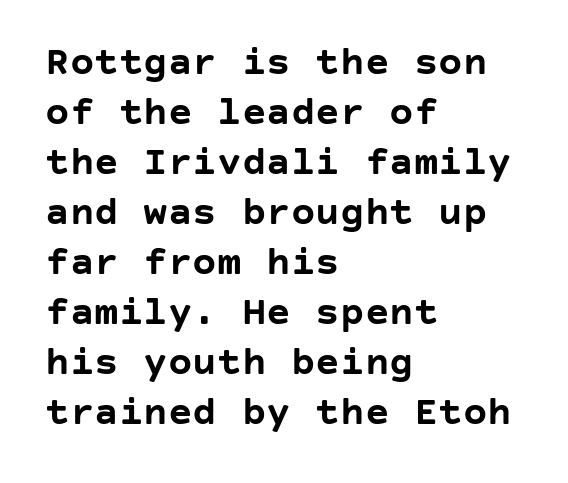
The image shows 41 px semibold sans-serif type, upright; set left-aligned, line spacing 1.22x, normal letter spacing, not underlined; low stroke contrast and a large x-height.
